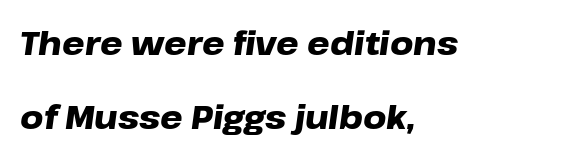
The image shows 32 px heavy, wide type, italic (leaning right); set left-aligned, loose line spacing (2.3x), normal letter spacing, not underlined; low stroke contrast and a medium x-height.
